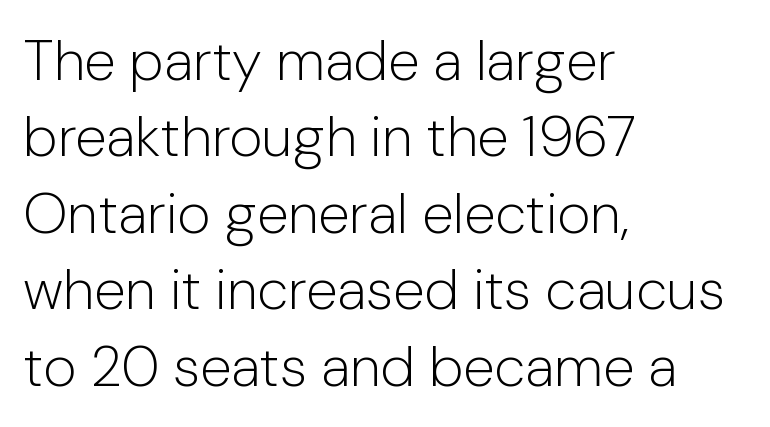
Standard letterfit; no display-style spreading of the glyphs. Every character sits straight up, as roman type does. Normally led — the rows are evenly, conventionally spaced. The text was rendered using a sans face with plain stroke endings.
